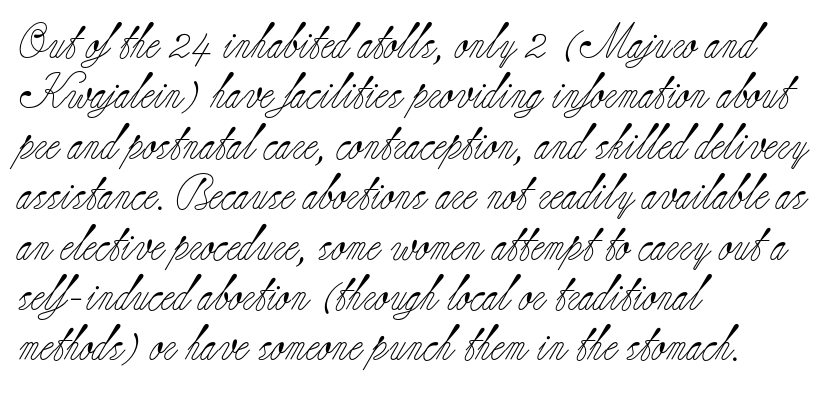
The image shows 35 px light serif type; set left-aligned, normal line spacing (1.44x), normal letter spacing, not underlined; low stroke contrast and a small x-height.
